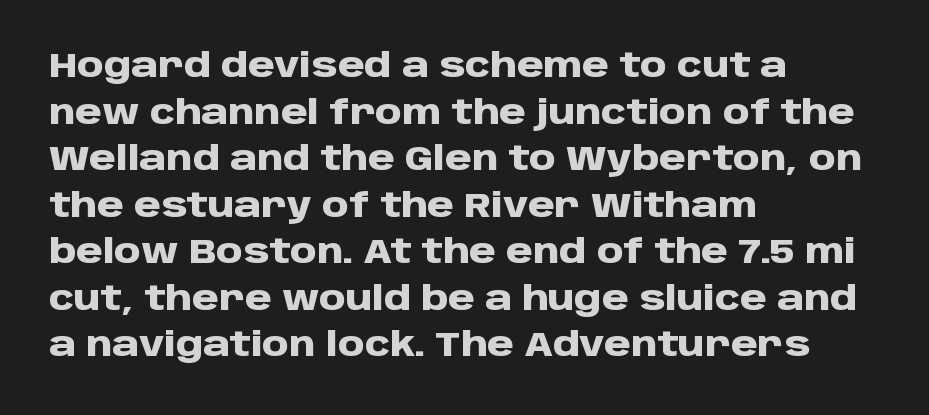
The image shows 34 px heavy sans-serif type, upright; set left-aligned, normal line spacing (1.37x), normal letter spacing, not underlined; low stroke contrast and a large x-height.
